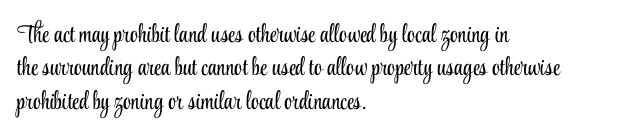
Clear beneath every line of the passage. Compared with typical paragraphs, the rows here are spaced about the same. The letters look calm and open, with moderate or lighter stems. Spacing between characters is what you'd get straight out of the box.
